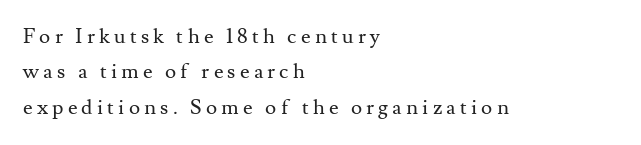
Q: Is the text bold? A: No.
Q: Is the text italic (slanted)? A: No, it is upright.
Q: Is the text underlined? A: No.
Q: How is the paragraph aligned? A: Left-aligned.
Q: Is the spacing between letters normal or unusually wide? A: Unusually wide.
Q: Is the spacing between lines tight, normal or loose? A: Normal.
